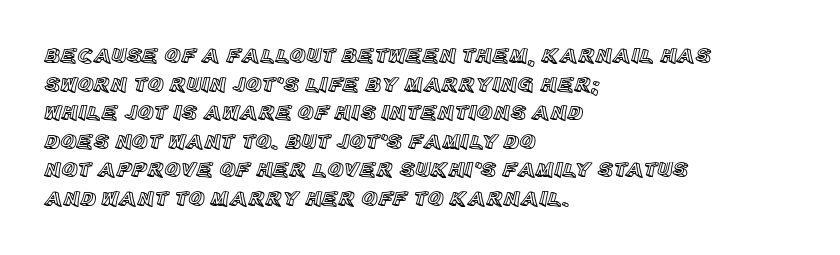
Q: Is the text italic (slanted)? A: Yes.
Q: Is the text underlined? A: No.
Q: How is the paragraph aligned? A: Left-aligned.
Q: Is the spacing between letters normal or unusually wide? A: Normal.
Q: Is the spacing between lines tight, normal or loose? A: Normal.
